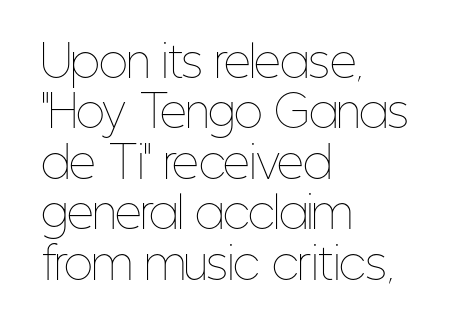
The image shows 42 px thin, condensed type, upright; set left-aligned, line spacing 1.2x, normal letter spacing, not underlined; low stroke contrast and a medium x-height.
